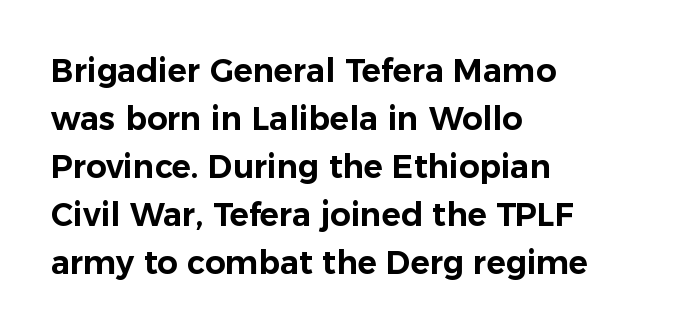
Notice how the stems are strictly vertical — no italics here. If you drew a ruler down the left edge, every line would touch it. You can tell from the bare stems that sans-serif type was used. Does extra space separate the letters? No, they use regular spacing. The leading is moderate, giving the passage an even texture. The zone under the glyphs is completely vacant.
